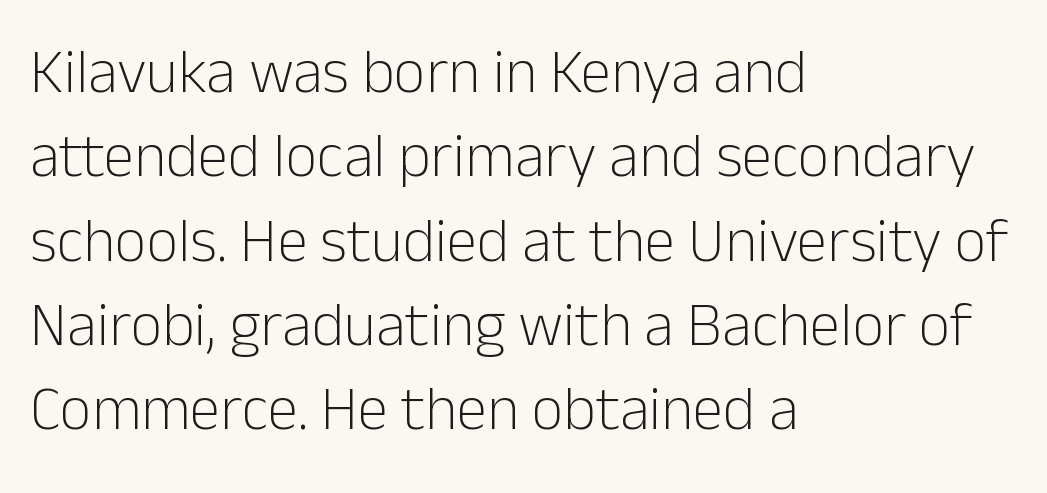
Q: Is the text bold? A: No.
Q: Is the text italic (slanted)? A: No, it is upright.
Q: Is the typeface a serif or a sans-serif typeface? A: Sans-serif.
Q: Is the text underlined? A: No.
Q: How is the paragraph aligned? A: Left-aligned.
Q: Is the spacing between letters normal or unusually wide? A: Normal.
Q: Is the spacing between lines tight, normal or loose? A: Normal.
Q: Width (condensed, normal, or wide)? A: Normal.
Q: Stroke contrast? A: Low.
Q: x-height? A: Medium.
Q: Monospaced? A: No.
